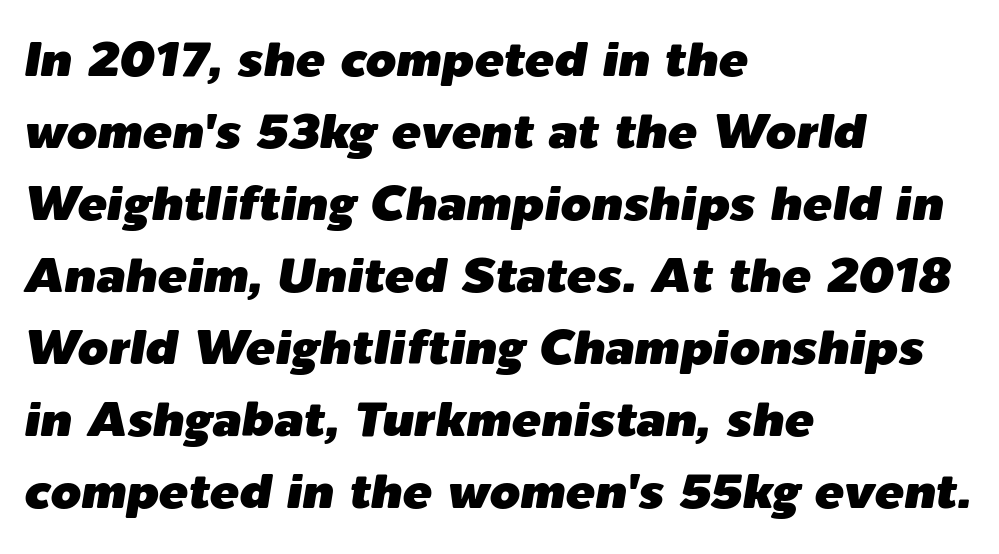
The image shows 49 px text type, italic (leaning right); set left-aligned, normal line spacing (1.47x), normal letter spacing, not underlined; low stroke contrast and a medium x-height.
